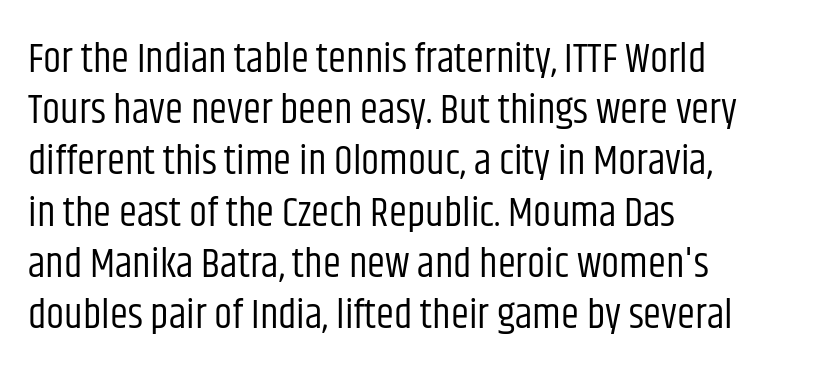
{"serif": "no", "italic": "no", "bold": "no", "weight": "regular", "width": "condensed", "stroke_contrast": "low", "x_height": "large", "monospaced": "no", "underline": "no", "align": "left", "line_spacing": "normal", "line_spacing_ratio": 1.25, "letter_spacing": "normal", "letter_spacing_em": 0.0, "glyph_px": 41}
